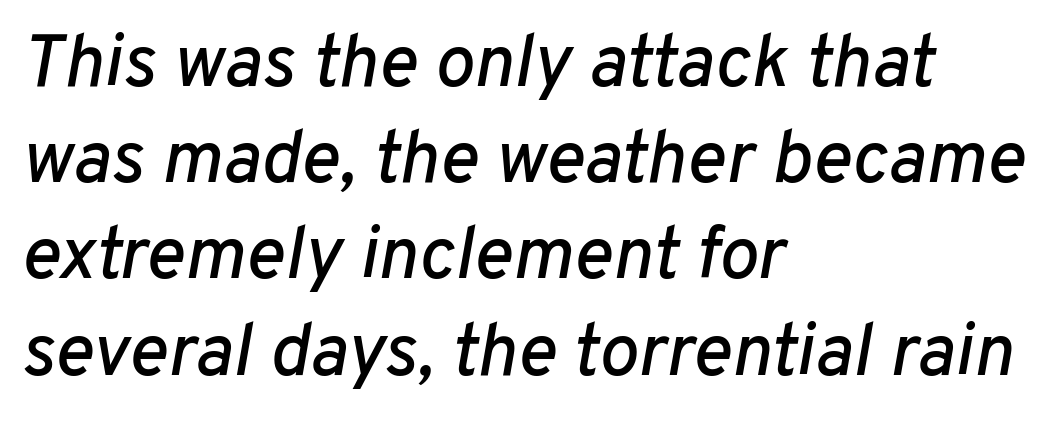
The rendering uses a moderate line-height, typical for paragraphs. This sample has the flowing, uneven cadence of proportional lettering. Is the letter spacing exaggerated? No — it looks like the ordinary default. The space directly below the letters is spotless.
